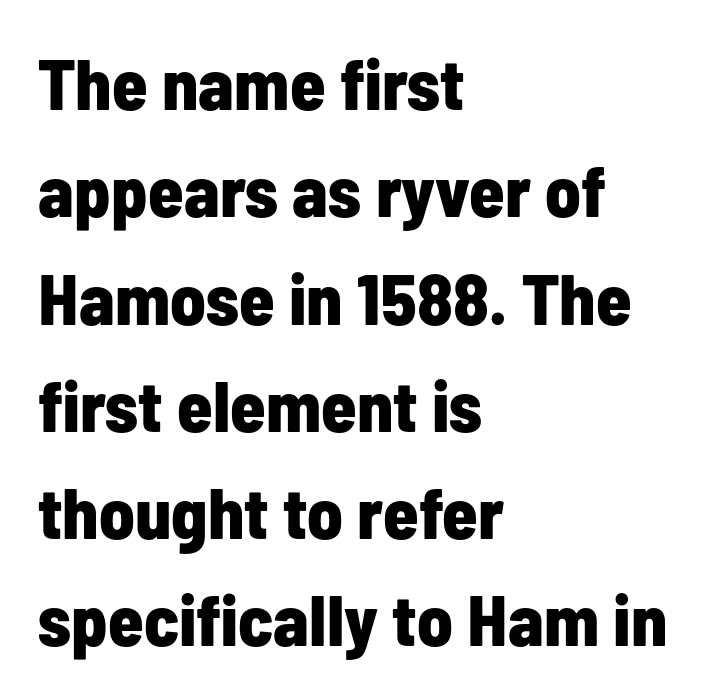
Q: Is the text bold? A: Yes.
Q: Is the text italic (slanted)? A: No, it is upright.
Q: Is the typeface a serif or a sans-serif typeface? A: Sans-serif.
Q: Is the text underlined? A: No.
Q: How is the paragraph aligned? A: Left-aligned.
Q: Is the spacing between letters normal or unusually wide? A: Normal.
Q: Is the spacing between lines tight, normal or loose? A: Normal.
Q: Width (condensed, normal, or wide)? A: Condensed.
Q: Stroke contrast? A: Low.
Q: x-height? A: Medium.
Q: Monospaced? A: No.
